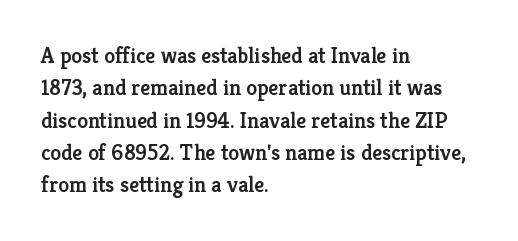
{"italic": "no", "bold": "semi", "underline": "no", "align": "left", "line_spacing": "normal", "line_spacing_ratio": 1.47, "letter_spacing": "normal", "letter_spacing_em": 0.0, "glyph_px": 22}
